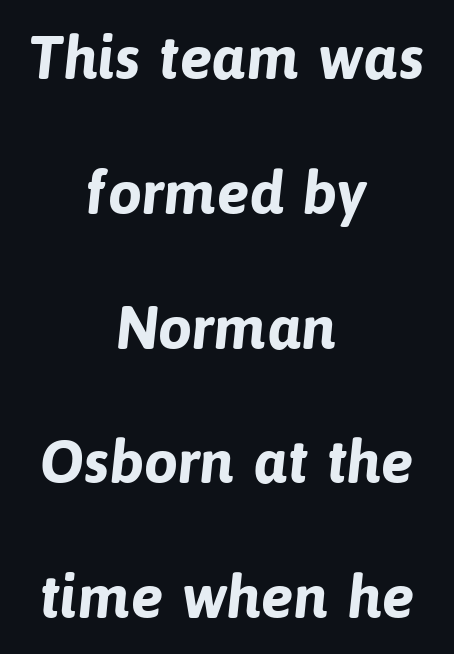
The image shows 61 px bold sans-serif type; set centered, loose line spacing (2.21x), normal letter spacing, not underlined; low stroke contrast and a medium x-height.
